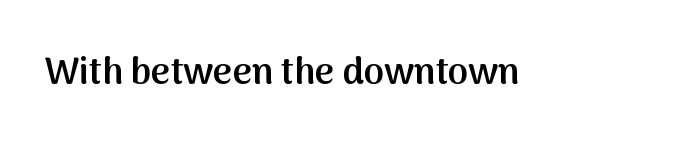
Q: Is the text bold? A: Semi-bold.
Q: Is the text italic (slanted)? A: No, it is upright.
Q: Is the typeface a serif or a sans-serif typeface? A: Sans-serif.
Q: Is the text underlined? A: No.
Q: Is the spacing between letters normal or unusually wide? A: Normal.
Q: Width (condensed, normal, or wide)? A: Normal.
Q: Stroke contrast? A: Medium.
Q: x-height? A: Medium.
Q: Monospaced? A: No.
